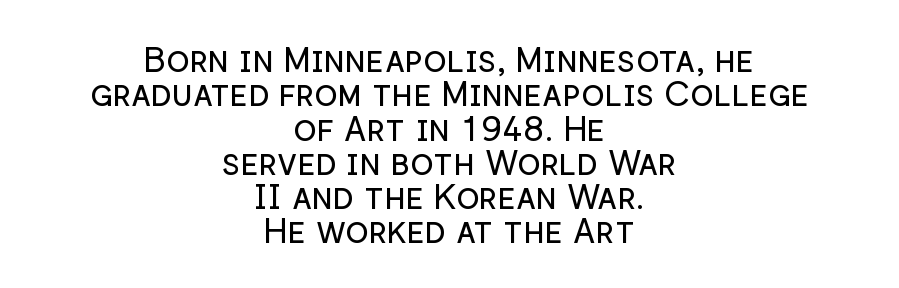
{"serif": "no", "italic": "no", "bold": "no", "weight": "regular", "width": "normal", "stroke_contrast": "low", "x_height": "medium", "monospaced": "no", "underline": "no", "align": "center", "line_spacing": "tight", "line_spacing_ratio": 0.98, "letter_spacing": "normal", "letter_spacing_em": 0.0, "glyph_px": 35}
